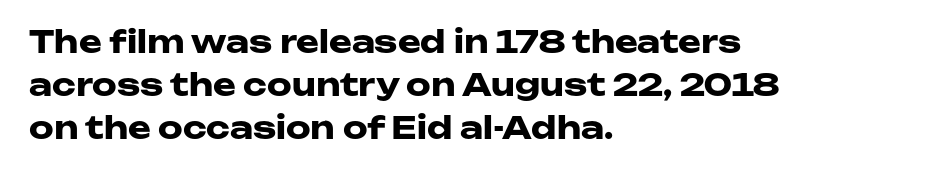
Q: Is the text bold? A: Yes.
Q: Is the text italic (slanted)? A: No, it is upright.
Q: Is the typeface a serif or a sans-serif typeface? A: Sans-serif.
Q: Is the text underlined? A: No.
Q: How is the paragraph aligned? A: Left-aligned.
Q: Is the spacing between letters normal or unusually wide? A: Normal.
Q: Is the spacing between lines tight, normal or loose? A: Normal.
Q: Width (condensed, normal, or wide)? A: Wide.
Q: Stroke contrast? A: Low.
Q: x-height? A: Medium.
Q: Monospaced? A: No.
